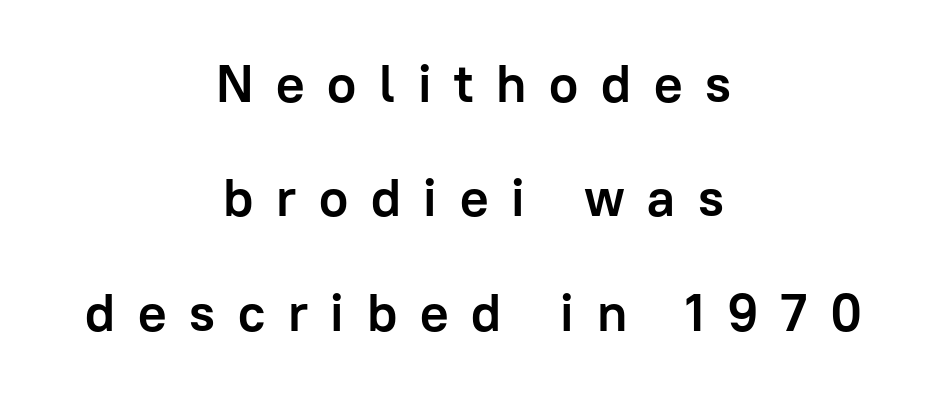
Q: Is the text bold? A: Yes.
Q: Is the text italic (slanted)? A: No, it is upright.
Q: Is the typeface a serif or a sans-serif typeface? A: Sans-serif.
Q: Is the text underlined? A: No.
Q: How is the paragraph aligned? A: Centered.
Q: Is the spacing between letters normal or unusually wide? A: Unusually wide.
Q: Is the spacing between lines tight, normal or loose? A: Loose.
Q: Width (condensed, normal, or wide)? A: Normal.
Q: Stroke contrast? A: Low.
Q: x-height? A: Medium.
Q: Monospaced? A: No.
